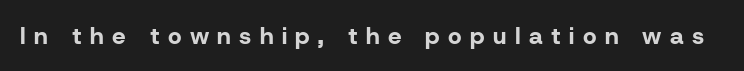
{"italic": "no", "bold": "yes", "underline": "no", "letter_spacing": "wide", "letter_spacing_em": 0.35, "glyph_px": 24}
